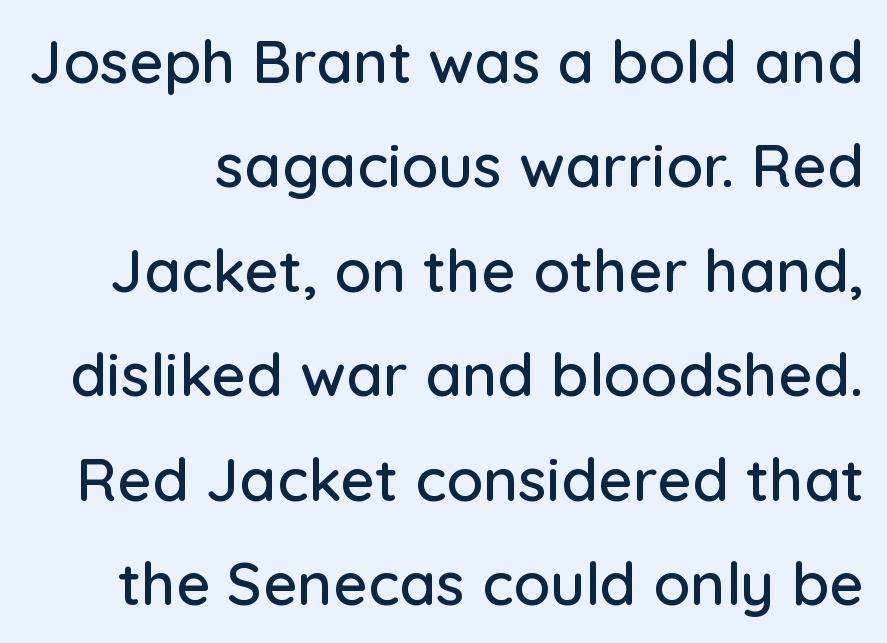
The letters stand upright; this is a roman face. The letters advance in unequal steps, a hallmark of proportional type. What stands out about the letter spacing? Nothing — it is the standard amount. Any mark beneath the type? The region is blank. Grotesque or geometric, the face here clearly has no serifs.
